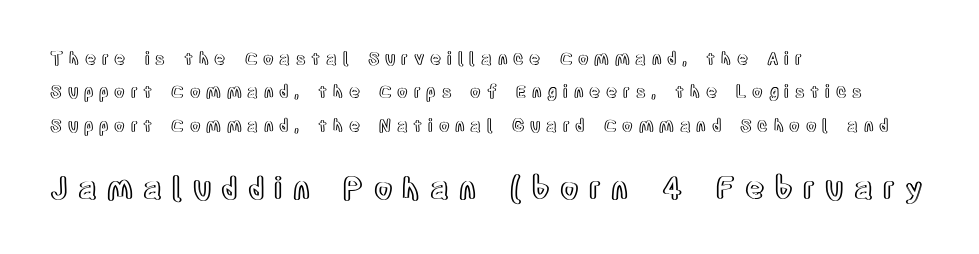
{"italic": "no", "width": "condensed", "x_height": "large", "monospaced": "no", "underline": "no", "align": "left", "line_spacing": "loose", "line_spacing_ratio": 1.96, "letter_spacing": "wide", "letter_spacing_em": 0.34, "larger_block": "second", "size_ratio": 1.76, "glyph_px": 30}
